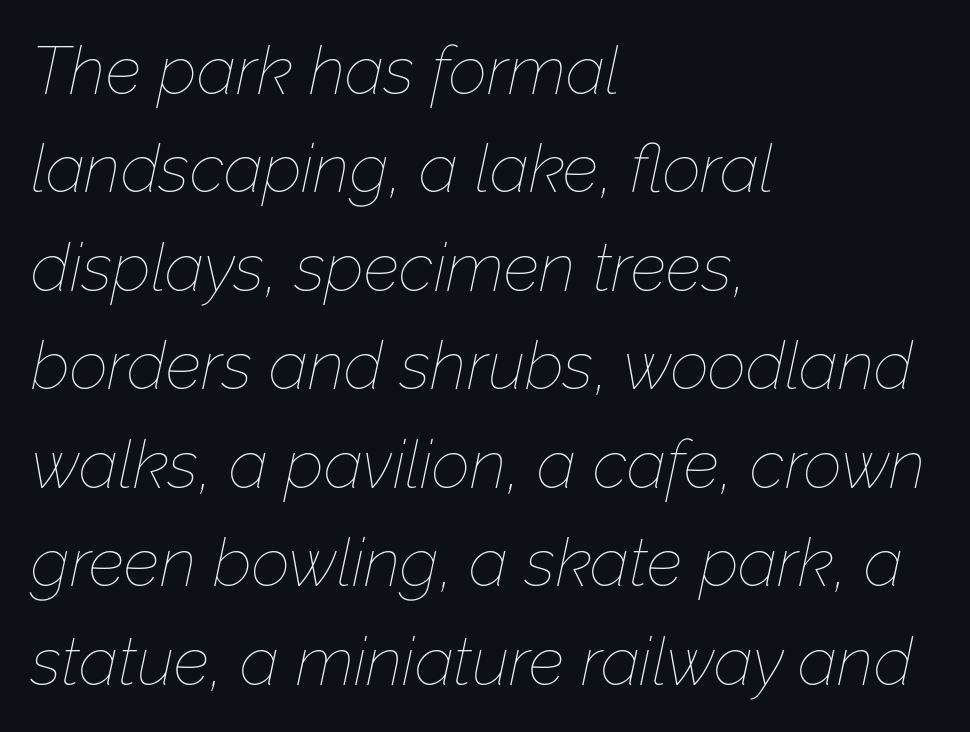
The axis of the letterforms is tilted away from vertical. Notice how descenders clear the ascenders below comfortably — that's standard leading. Words float on clear page, feet unadorned. Weight: not bold — regular or lighter.
